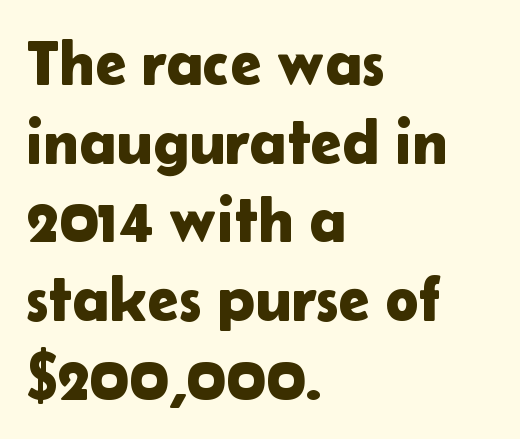
{"serif": "no", "italic": "no", "width": "normal", "stroke_contrast": "low", "x_height": "medium", "monospaced": "no", "underline": "no", "align": "left", "line_spacing": "normal", "line_spacing_ratio": 1.25, "letter_spacing": "normal", "letter_spacing_em": 0.0, "glyph_px": 63}
